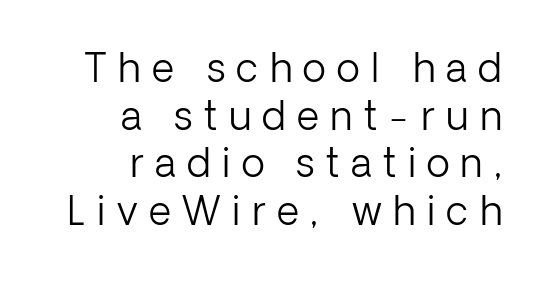
The image shows 39 px light sans-serif type, upright; set right-aligned, line spacing 1.22x, unusually wide letter spacing (+0.29 em), not underlined; low stroke contrast and a medium x-height.
